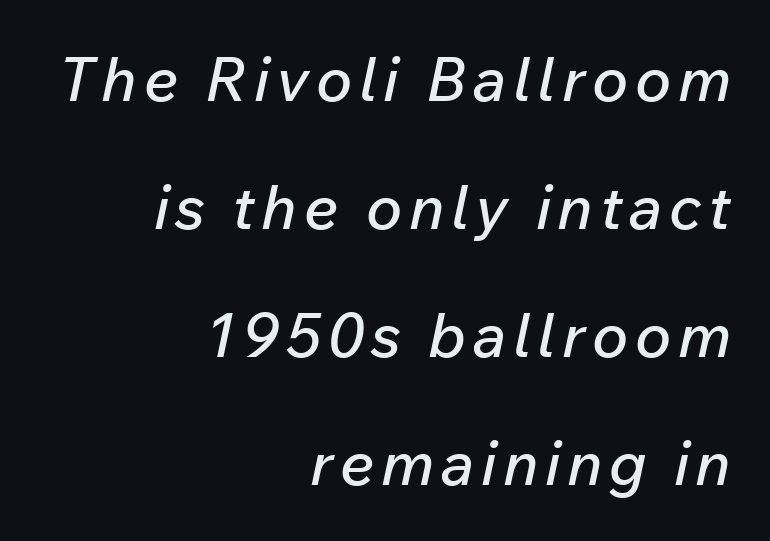
{"italic": "yes", "lean": "right", "slant_degrees": 12, "width": "normal", "stroke_contrast": "low", "x_height": "medium", "monospaced": "no", "underline": "no", "align": "right", "line_spacing": "loose", "line_spacing_ratio": 2.1, "glyph_px": 61}
